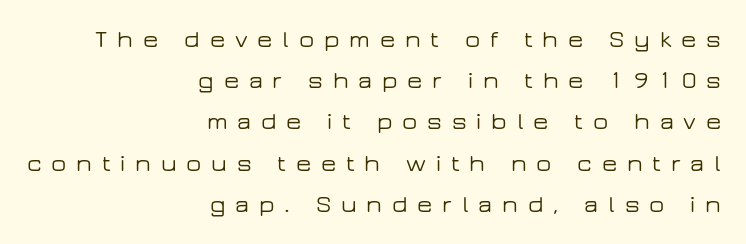
Q: Is the text italic (slanted)? A: No, it is upright.
Q: Is the text underlined? A: No.
Q: How is the paragraph aligned? A: Right-aligned.
Q: Is the spacing between letters normal or unusually wide? A: Unusually wide.
Q: Is the spacing between lines tight, normal or loose? A: Normal.
